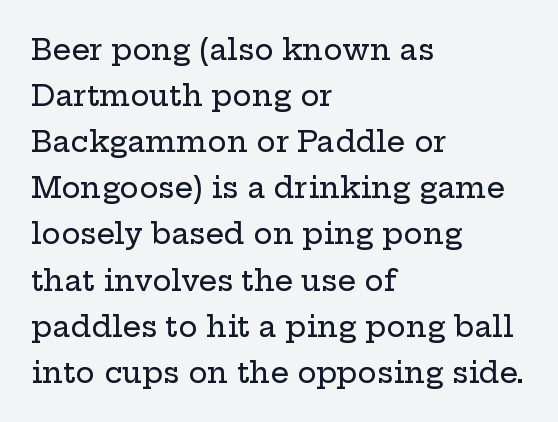
Q: Is the text italic (slanted)? A: No, it is upright.
Q: Is the typeface a serif or a sans-serif typeface? A: Serif.
Q: Is the text underlined? A: No.
Q: How is the paragraph aligned? A: Left-aligned.
Q: Is the spacing between letters normal or unusually wide? A: Normal.
Q: Is the spacing between lines tight, normal or loose? A: Normal.
Q: Width (condensed, normal, or wide)? A: Wide.
Q: Stroke contrast? A: Low.
Q: x-height? A: Medium.
Q: Monospaced? A: No.
